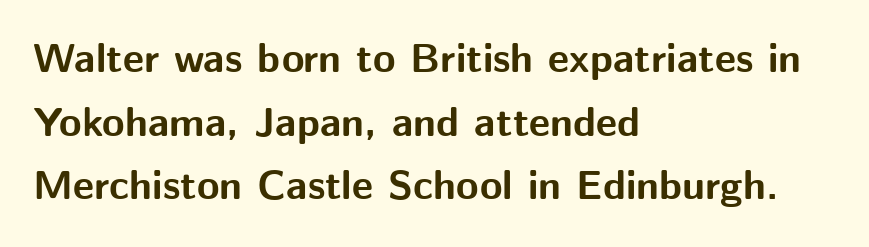
Q: Is the text bold? A: Yes.
Q: Is the text italic (slanted)? A: No, it is upright.
Q: Is the typeface a serif or a sans-serif typeface? A: Sans-serif.
Q: Is the text underlined? A: No.
Q: How is the paragraph aligned? A: Left-aligned.
Q: Is the spacing between letters normal or unusually wide? A: Normal.
Q: Is the spacing between lines tight, normal or loose? A: Normal.
Q: Width (condensed, normal, or wide)? A: Normal.
Q: Stroke contrast? A: Medium.
Q: x-height? A: Medium.
Q: Monospaced? A: No.
